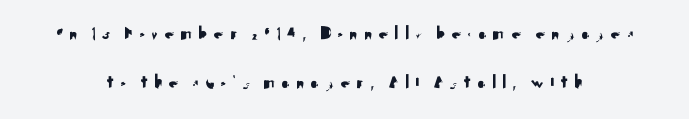
{"italic": "no", "underline": "no", "line_spacing": "loose", "line_spacing_ratio": 2.47, "letter_spacing": "wide", "letter_spacing_em": 0.28, "glyph_px": 20}
